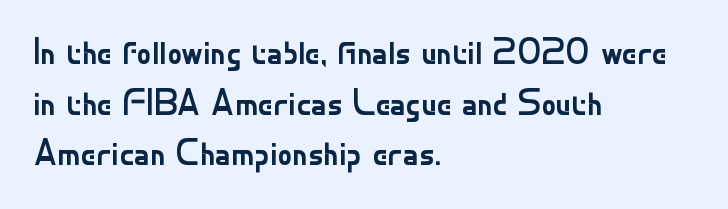
Q: Is the text bold? A: No.
Q: Is the text italic (slanted)? A: No, it is upright.
Q: Is the typeface a serif or a sans-serif typeface? A: Sans-serif.
Q: Is the text underlined? A: No.
Q: How is the paragraph aligned? A: Left-aligned.
Q: Is the spacing between letters normal or unusually wide? A: Normal.
Q: Is the spacing between lines tight, normal or loose? A: Normal.
Q: Width (condensed, normal, or wide)? A: Normal.
Q: Stroke contrast? A: Low.
Q: x-height? A: Small.
Q: Monospaced? A: No.
